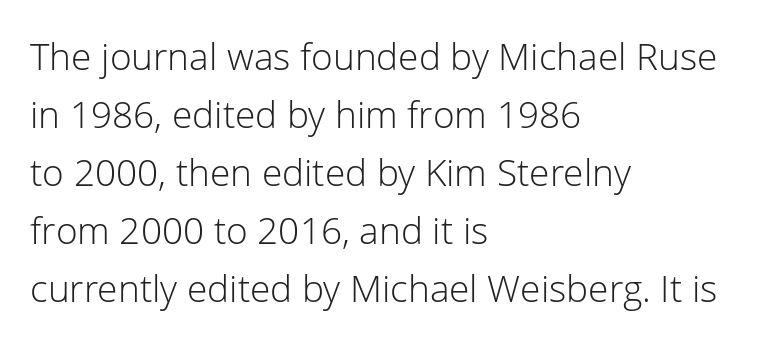
The image shows 37 px light sans-serif type, upright; set left-aligned, normal line spacing (1.57x), normal letter spacing, not underlined; low stroke contrast and a medium x-height.
